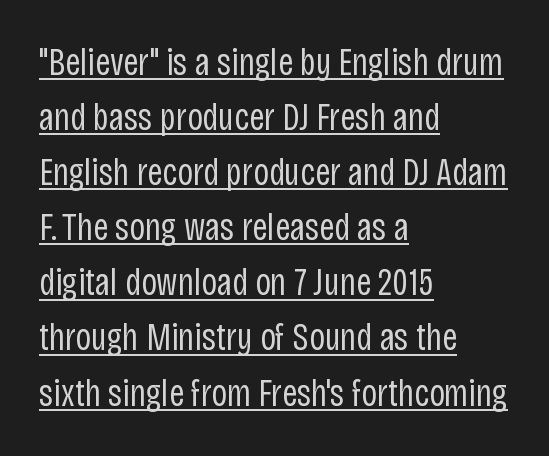
{"serif": "no", "italic": "no", "bold": "no", "weight": "regular", "width": "condensed", "stroke_contrast": "low", "x_height": "large", "monospaced": "no", "underline": "yes", "align": "left", "line_spacing": "normal", "line_spacing_ratio": 1.45, "letter_spacing": "normal", "letter_spacing_em": 0.0, "glyph_px": 38}
